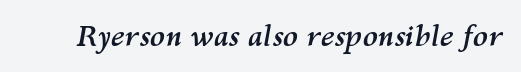
A clean baseline with only descenders dipping below it. Caption: bold face, heavy strokes. Slant detected: the letters are inclined. Here the designer chose a conventional face with non-uniform glyph widths.
